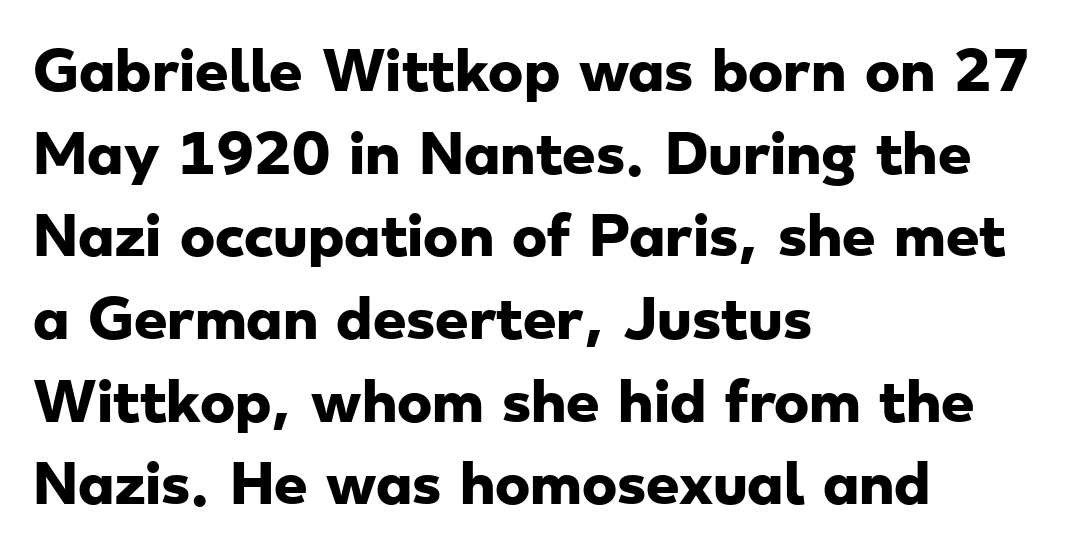
{"serif": "no", "bold": "yes", "weight": "heavy", "width": "wide", "stroke_contrast": "low", "x_height": "small", "monospaced": "no", "underline": "no", "align": "left", "line_spacing": "normal", "line_spacing_ratio": 1.56, "letter_spacing": "normal", "letter_spacing_em": 0.0, "glyph_px": 53}
